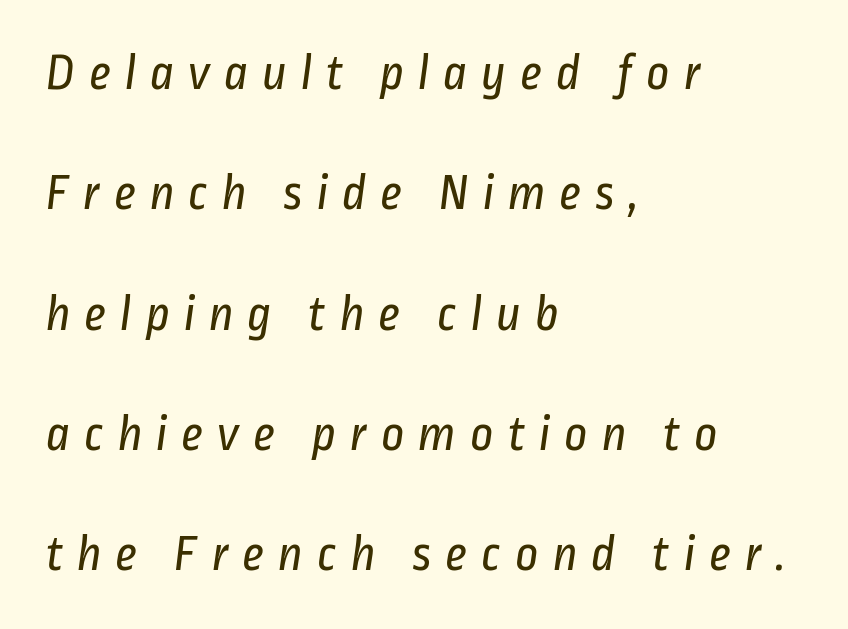
Q: Is the text bold? A: No.
Q: Is the typeface a serif or a sans-serif typeface? A: Sans-serif.
Q: Is the text underlined? A: No.
Q: How is the paragraph aligned? A: Left-aligned.
Q: Is the spacing between letters normal or unusually wide? A: Unusually wide.
Q: Is the spacing between lines tight, normal or loose? A: Loose.
Q: Width (condensed, normal, or wide)? A: Condensed.
Q: Stroke contrast? A: Low.
Q: x-height? A: Medium.
Q: Monospaced? A: No.
